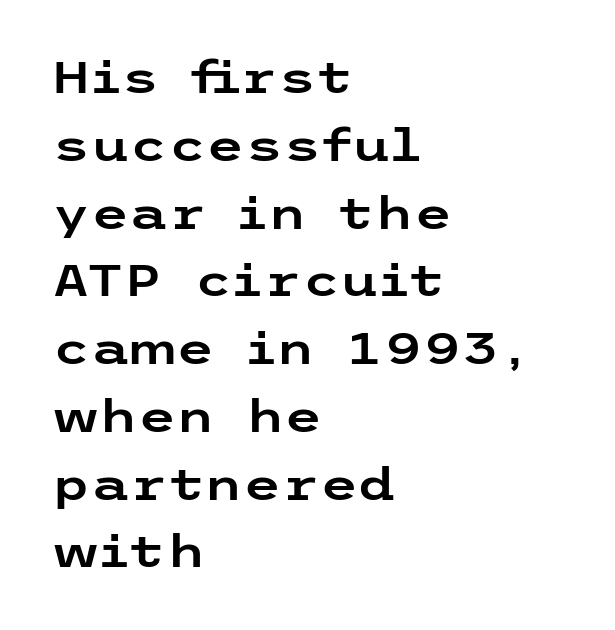
{"serif": "no", "italic": "no", "width": "wide", "stroke_contrast": "low", "x_height": "medium", "underline": "no", "align": "left", "line_spacing": "normal", "line_spacing_ratio": 1.54, "letter_spacing": "normal", "letter_spacing_em": 0.0, "glyph_px": 44}
